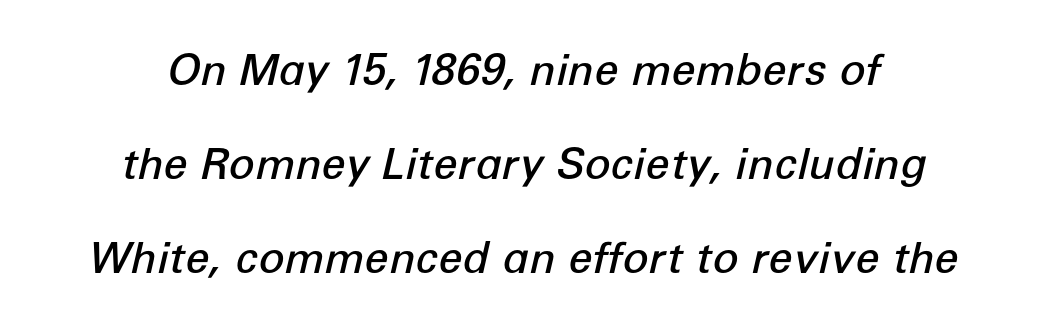
The image shows 43 px semibold type, italic (leaning right); set loose line spacing (2.19x), normal letter spacing, not underlined; low stroke contrast and a medium x-height.
